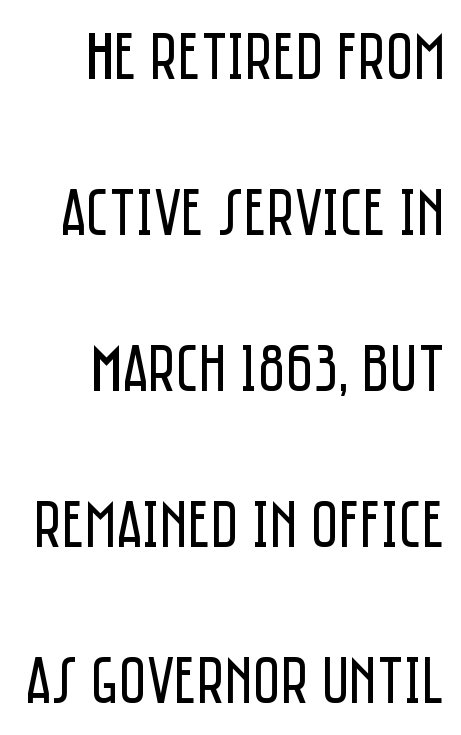
The image shows 67 px regular-weight, condensed sans-serif type, upright; set right-aligned, loose line spacing (2.33x), normal letter spacing, not underlined; low stroke contrast and a large x-height.
